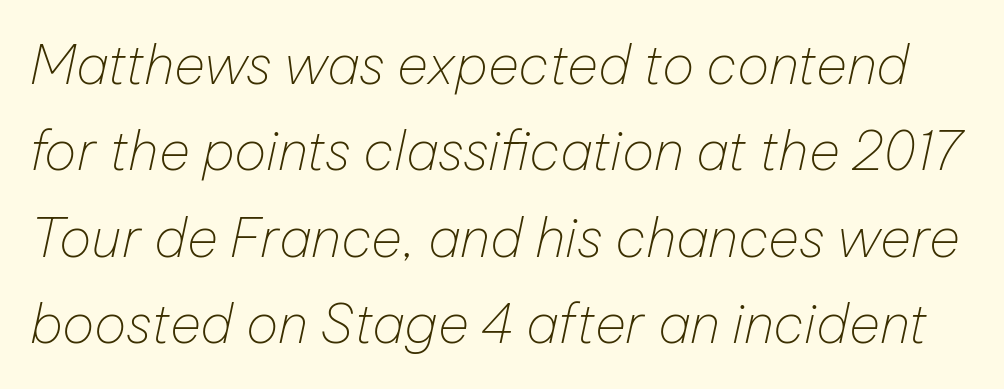
{"italic": "yes", "lean": "right", "slant_degrees": 12, "bold": "no", "weight": "thin", "width": "normal", "stroke_contrast": "low", "x_height": "medium", "monospaced": "no", "underline": "no", "line_spacing": "normal", "line_spacing_ratio": 1.6, "letter_spacing": "normal", "letter_spacing_em": 0.0, "glyph_px": 54}
